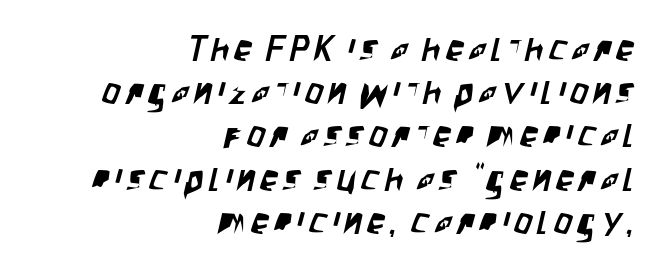
Serifs: no, the terminals of the letterforms are clean. Spacing verdict: proportional, widths tailored to each character. Reading down the block, your eye finds every line finishing at a fixed right position. Quick note: underline off.
